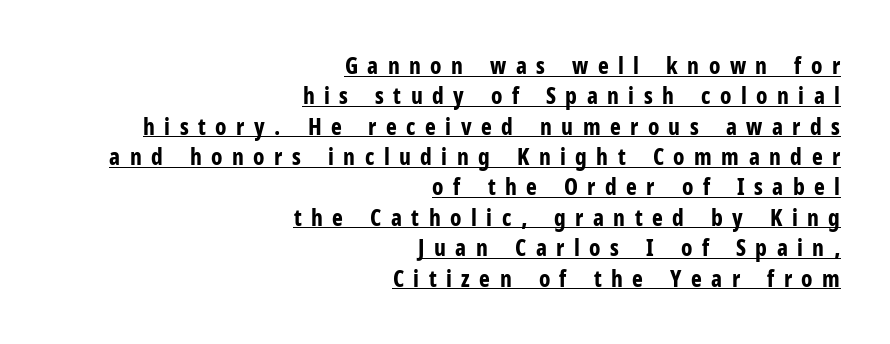
Q: Is the text bold? A: Yes.
Q: Is the text italic (slanted)? A: No, it is upright.
Q: Is the text underlined? A: Yes.
Q: How is the paragraph aligned? A: Right-aligned.
Q: Is the spacing between letters normal or unusually wide? A: Unusually wide.
Q: Is the spacing between lines tight, normal or loose? A: Normal.
